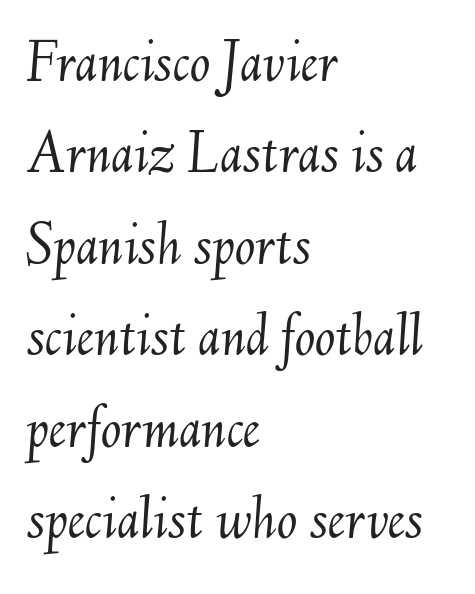
Q: Is the text bold? A: No.
Q: Is the text italic (slanted)? A: Yes, it leans right by about 6 degrees.
Q: Is the text underlined? A: No.
Q: How is the paragraph aligned? A: Left-aligned.
Q: Is the spacing between letters normal or unusually wide? A: Normal.
Q: Is the spacing between lines tight, normal or loose? A: Normal.
Q: Width (condensed, normal, or wide)? A: Normal.
Q: Stroke contrast? A: Medium.
Q: x-height? A: Small.
Q: Monospaced? A: No.
